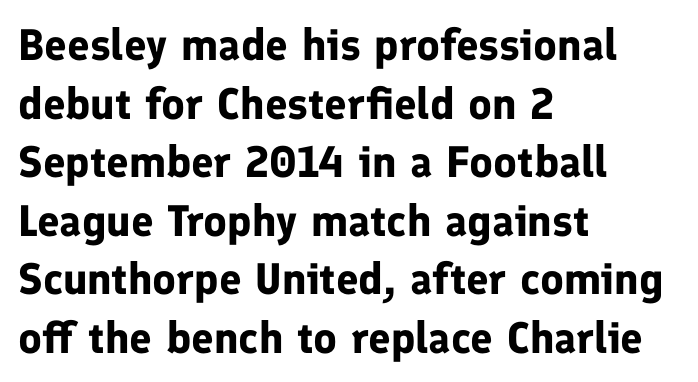
The face used here is a sans, in the tradition of grotesques and geometrics. In terms of leading, this rendering sits right in the middle. Nothing unusual about the tracking: characters are spaced as the font intends. The zone under the glyphs is completely vacant. Varying glyph widths throughout — classic text-font behaviour.
